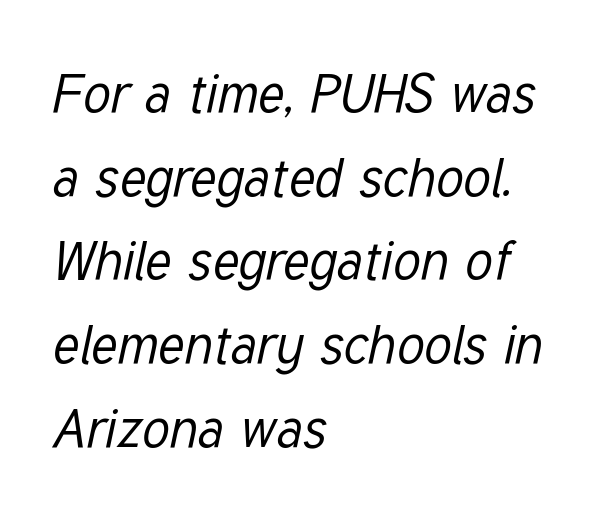
These glyphs show unthickened strokes, regular width or finer. The line-height multiplier appears to be the usual default. You could not count columns in this text — the font is proportionally spaced. Here the glyphs are tracked normally, forming tight word shapes. Notice how the stems are inclined rather than vertical — that's the hallmark of italics.
